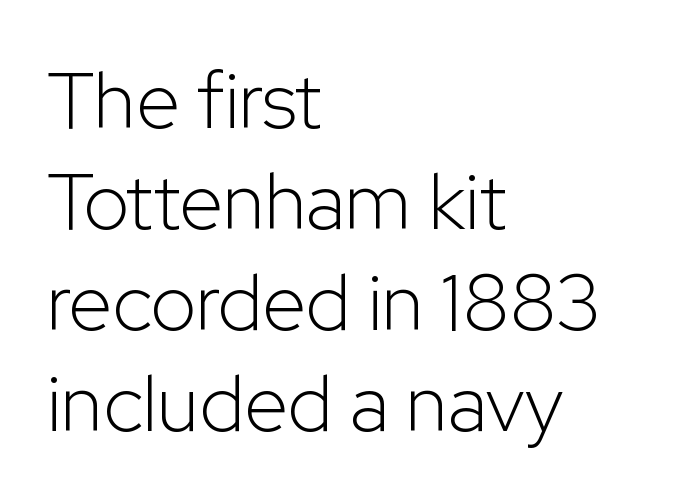
{"serif": "no", "italic": "no", "bold": "no", "weight": "light", "width": "normal", "stroke_contrast": "low", "x_height": "medium", "monospaced": "no", "underline": "no", "align": "left", "line_spacing": "normal", "line_spacing_ratio": 1.28, "letter_spacing": "normal", "letter_spacing_em": 0.0, "glyph_px": 79}
